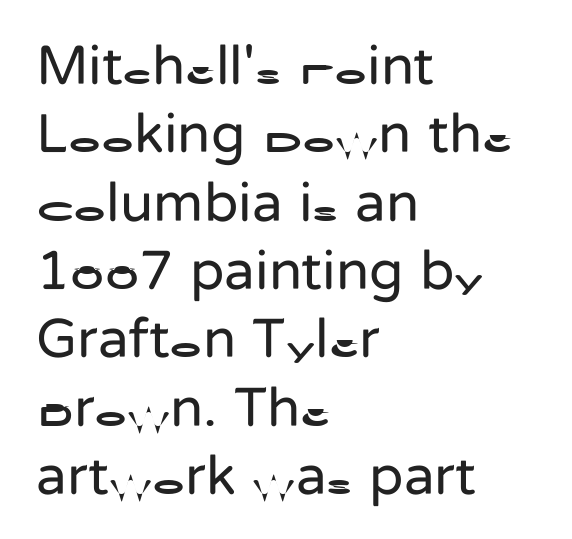
Q: Is the text bold? A: No.
Q: Is the text italic (slanted)? A: No, it is upright.
Q: Is the typeface a serif or a sans-serif typeface? A: Sans-serif.
Q: Is the text underlined? A: No.
Q: How is the paragraph aligned? A: Left-aligned.
Q: Is the spacing between letters normal or unusually wide? A: Normal.
Q: Width (condensed, normal, or wide)? A: Normal.
Q: Stroke contrast? A: Low.
Q: x-height? A: Medium.
Q: Monospaced? A: No.
